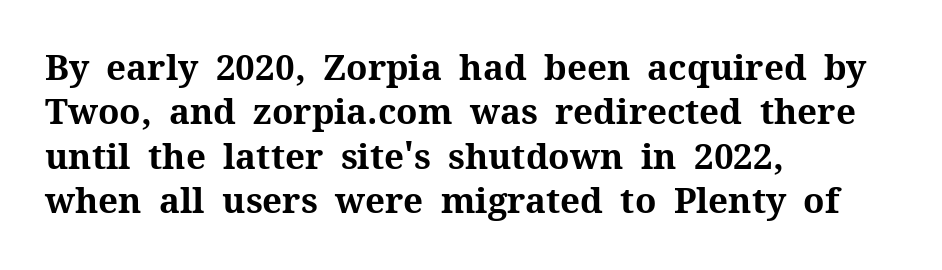
Thick stems and heavy bowls — unmistakably bold. The designer went with a serif here, giving each stem small feet. Think of a printed novel: that variable character pitch is what you see here. What stands out about the letter spacing? Nothing — it is the standard amount. The designer left line spacing at the default. Type without underlining.
